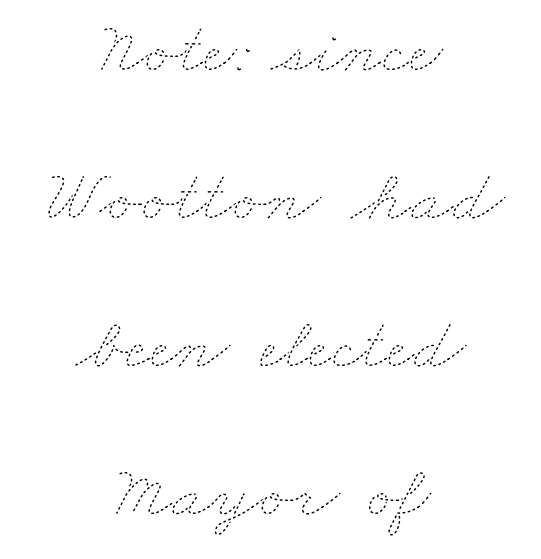
Q: Is the text bold? A: No.
Q: Is the text underlined? A: No.
Q: How is the paragraph aligned? A: Centered.
Q: Is the spacing between letters normal or unusually wide? A: Normal.
Q: Is the spacing between lines tight, normal or loose? A: Loose.
Q: Width (condensed, normal, or wide)? A: Wide.
Q: Stroke contrast? A: Low.
Q: x-height? A: Small.
Q: Monospaced? A: No.
